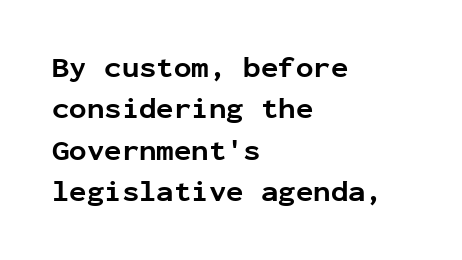
Q: Is the text bold? A: Yes.
Q: Is the text italic (slanted)? A: No, it is upright.
Q: Is the typeface a serif or a sans-serif typeface? A: Sans-serif.
Q: Is the text underlined? A: No.
Q: How is the paragraph aligned? A: Left-aligned.
Q: Is the spacing between letters normal or unusually wide? A: Normal.
Q: Is the spacing between lines tight, normal or loose? A: Normal.
Q: Width (condensed, normal, or wide)? A: Normal.
Q: Stroke contrast? A: Low.
Q: x-height? A: Medium.
Q: Monospaced? A: Yes.
